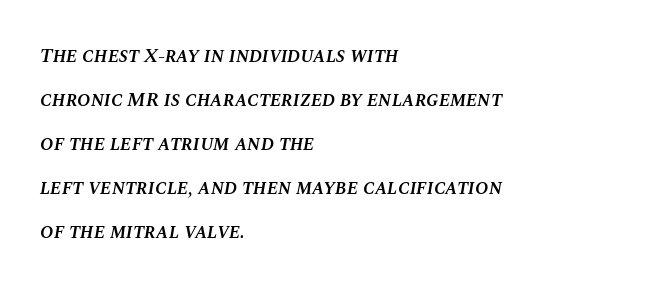
The image shows 20 px text type, italic (leaning right); set left-aligned, loose line spacing (2.2x), normal letter spacing, not underlined.
